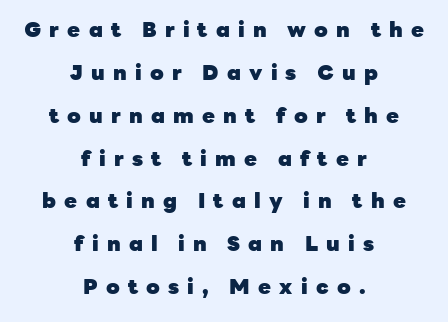
The typesetting leans heavy: a genuine bold. Underline: absent. Is the letter spacing exaggerated? Yes — the characters are pushed far apart. Caption: multi-line text, centered on the measure. Baseline-to-baseline distance is far greater than the letter height. Every stem runs plumb, perpendicular to the baseline.
